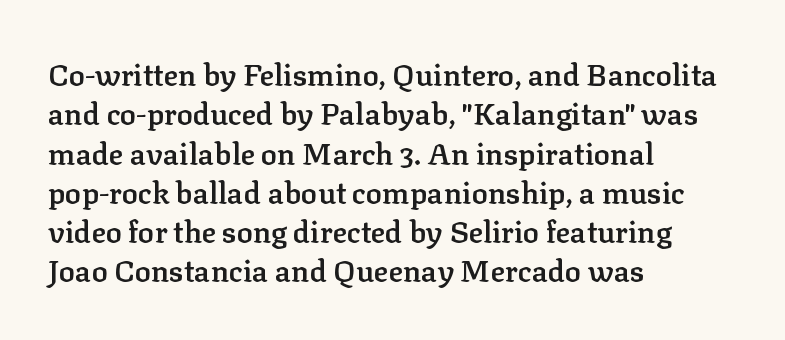
The sample has been set in demibold, a notch under bold. Nobody touched the tracking dial on this one. Posture: vertical. This sample uses a serif face. Which margin do the lines hug? The left one — the right edge is uneven.
